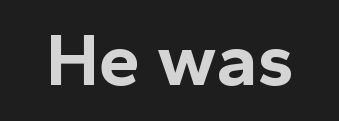
{"serif": "no", "italic": "no", "bold": "yes", "weight": "bold", "width": "normal", "x_height": "medium", "monospaced": "no", "underline": "no", "letter_spacing": "normal", "letter_spacing_em": 0.0, "glyph_px": 74}
